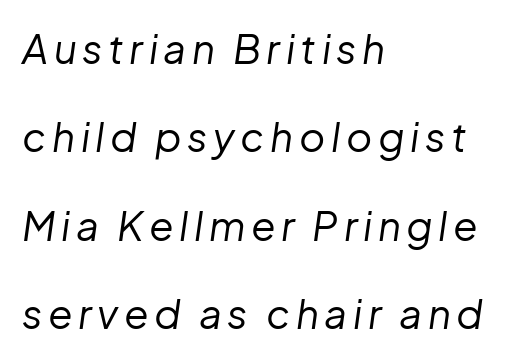
The image shows 40 px regular-weight type, italic (leaning right); set left-aligned, loose line spacing (2.21x), not underlined; low stroke contrast and a medium x-height.
